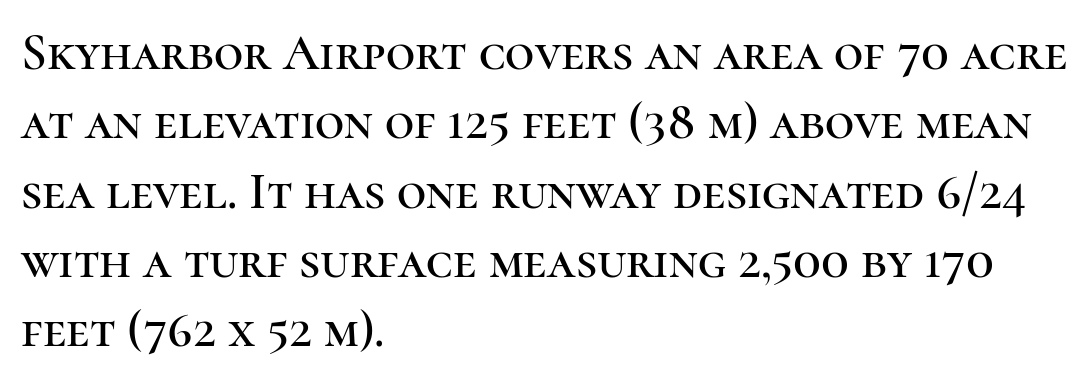
The image shows 51 px serif type, upright; set left-aligned, normal line spacing (1.36x), normal letter spacing, not underlined; high stroke contrast and a medium x-height.
